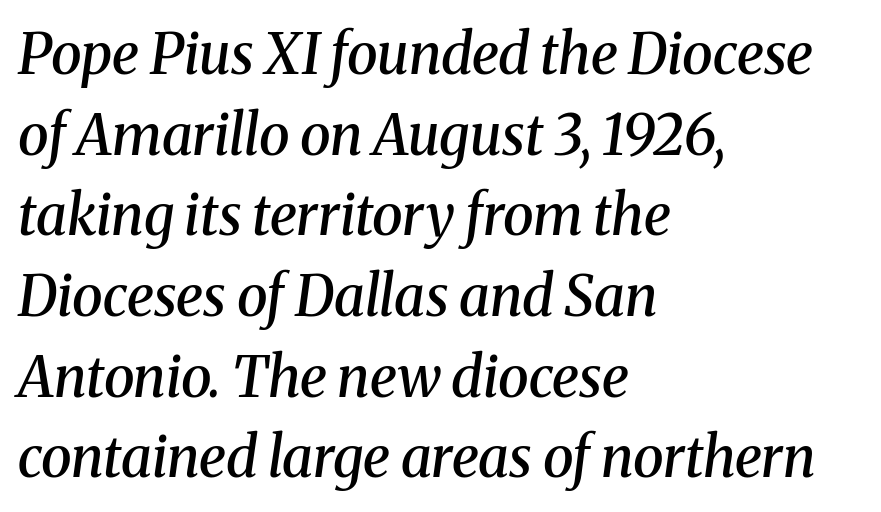
Q: Is the text bold? A: Semi-bold.
Q: Is the text italic (slanted)? A: Yes, it leans right by about 8 degrees.
Q: Is the typeface a serif or a sans-serif typeface? A: Serif.
Q: Is the text underlined? A: No.
Q: How is the paragraph aligned? A: Left-aligned.
Q: Is the spacing between letters normal or unusually wide? A: Normal.
Q: Is the spacing between lines tight, normal or loose? A: Normal.
Q: Width (condensed, normal, or wide)? A: Normal.
Q: Stroke contrast? A: Medium.
Q: x-height? A: Medium.
Q: Monospaced? A: No.
